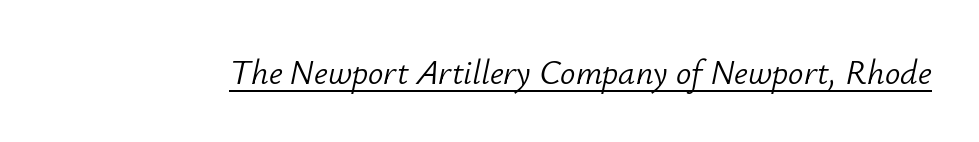
The image shows 34 px light type, italic (leaning right); set normal letter spacing, underlined; low stroke contrast and a small x-height.
